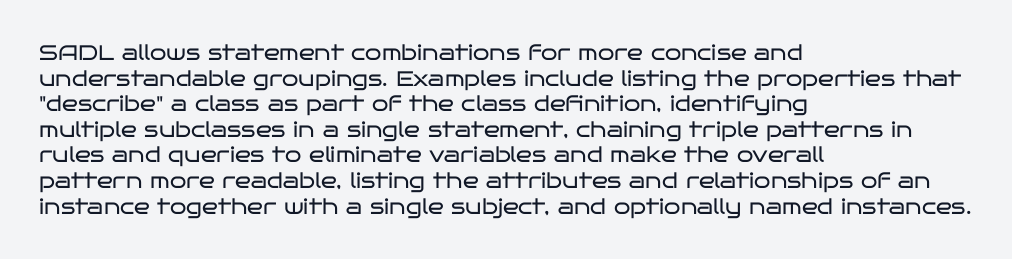
{"italic": "no", "bold": "no", "underline": "no", "align": "left", "line_spacing_ratio": 1.22, "letter_spacing": "normal", "letter_spacing_em": 0.0, "glyph_px": 21}
